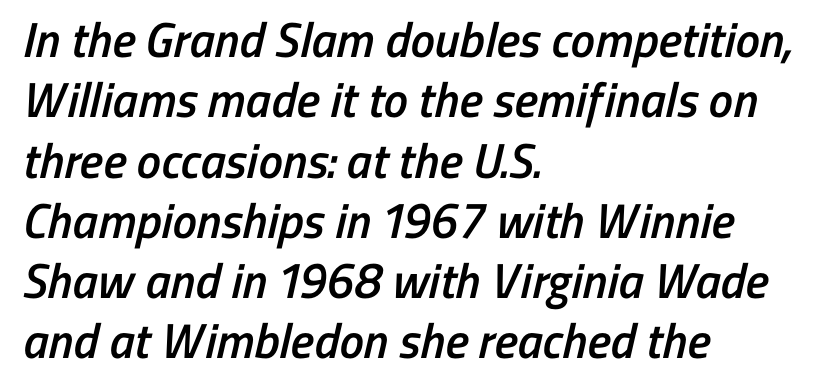
The image shows 49 px semibold, condensed sans-serif type; set left-aligned, line spacing 1.23x, normal letter spacing, not underlined; low stroke contrast and a medium x-height.
